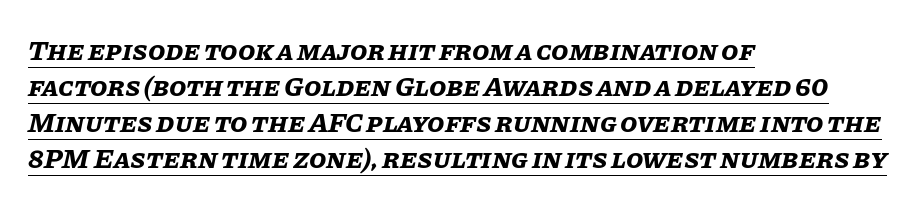
Notice how the passage keeps a crisp vertical edge on the left only. Underlining? Definitely there. This sample has the flowing, uneven cadence of proportional lettering. Vertically, the passage feels balanced, rows spaced as you'd expect.
